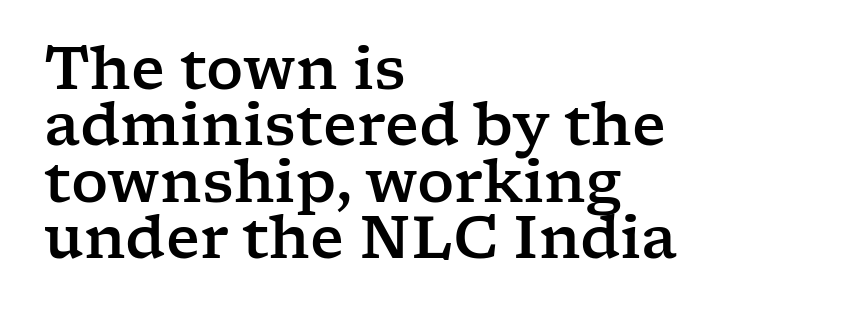
{"serif": "yes", "italic": "no", "width": "wide", "stroke_contrast": "low", "x_height": "medium", "monospaced": "no", "underline": "no", "align": "left", "line_spacing": "tight", "line_spacing_ratio": 0.97, "letter_spacing": "normal", "letter_spacing_em": 0.0, "glyph_px": 58}
